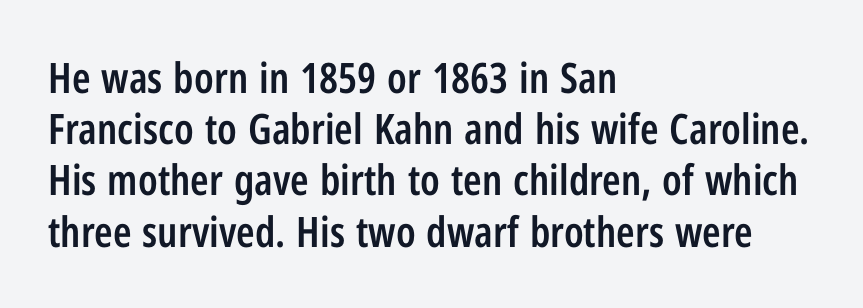
Caption: semibold face, moderately heavy strokes. Clear beneath every line of the passage. The typesetter chose a ragged-right arrangement here. Default kerning and tracking; the words read as compact shapes. If you drew a line through each stem, it would be perfectly vertical. Do the characters align in a grid? No, the font is proportional.
